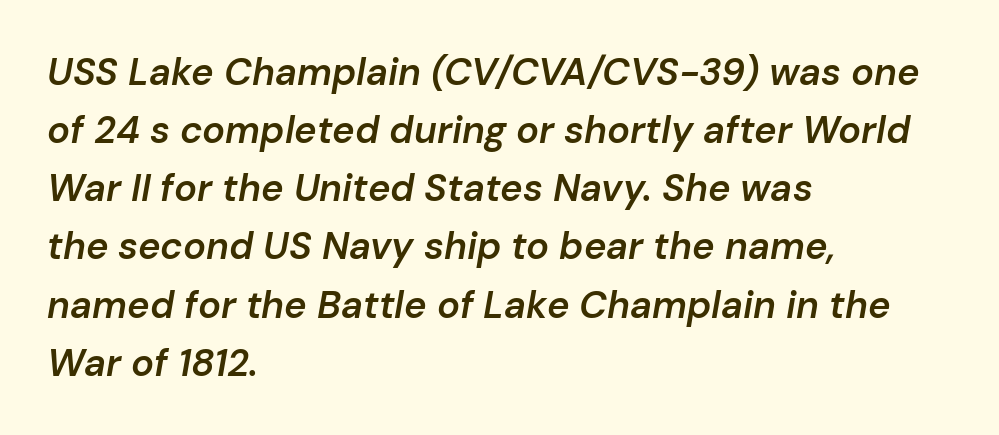
Q: Is the text bold? A: Semi-bold.
Q: Is the text italic (slanted)? A: Yes, it leans right by about 10 degrees.
Q: Is the text underlined? A: No.
Q: How is the paragraph aligned? A: Left-aligned.
Q: Is the spacing between letters normal or unusually wide? A: Normal.
Q: Is the spacing between lines tight, normal or loose? A: Normal.
Q: Width (condensed, normal, or wide)? A: Normal.
Q: Stroke contrast? A: Low.
Q: x-height? A: Medium.
Q: Monospaced? A: No.
